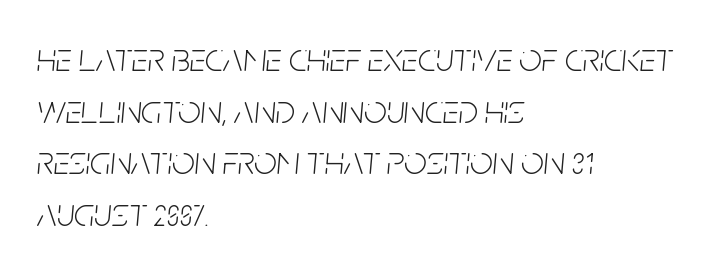
The image shows 40 px light, condensed type, italic (leaning right); set left-aligned, normal line spacing (1.29x), normal letter spacing, not underlined; low stroke contrast and a large x-height.
